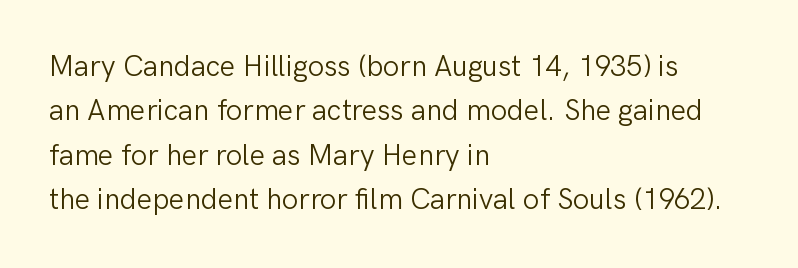
The image shows 29 px light sans-serif type, upright; set left-aligned, normal line spacing (1.53x), normal letter spacing, not underlined; low stroke contrast and a medium x-height.
